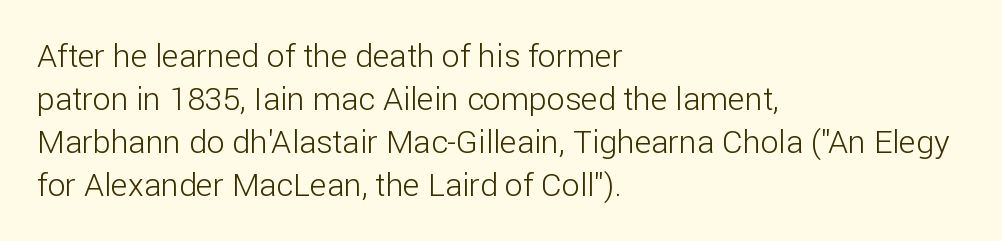
{"serif": "no", "italic": "no", "bold": "no", "weight": "light", "width": "normal", "stroke_contrast": "low", "x_height": "medium", "monospaced": "no", "underline": "no", "align": "left", "line_spacing": "normal", "line_spacing_ratio": 1.34, "letter_spacing": "normal", "letter_spacing_em": 0.0, "glyph_px": 32}
